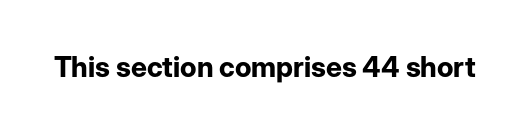
The passage shown is emphatically bold. Observe the ordinary spacing: letters are neighbours, not strangers. Spacing verdict: proportional, widths tailored to each character. The designer went with a sans here, leaving each stem footless. Rule under the text: the space is simply empty.
